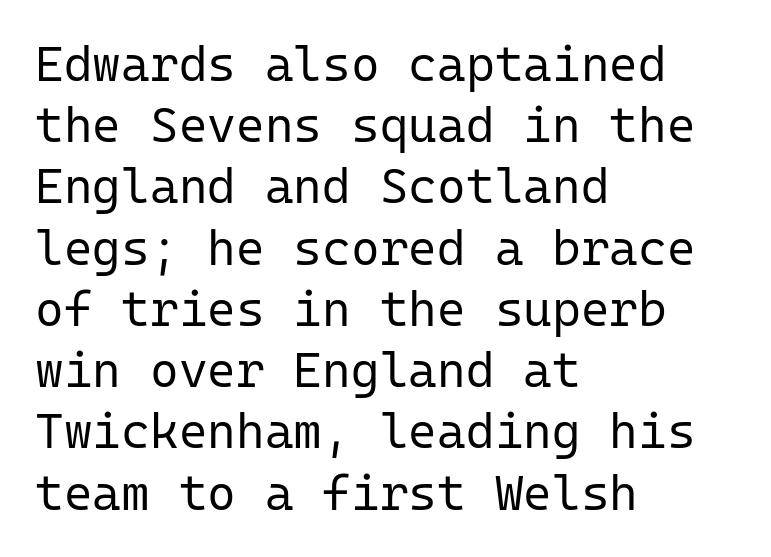
Spacing verdict: monospaced, one width for all characters. A bare baseline throughout the passage. Look at the bottom of the vertical strokes: they stop flat, with no serifs. A normal amount of white space separates one row of letters from the next. Does the lettering tilt? It doesn't — this is upright.
